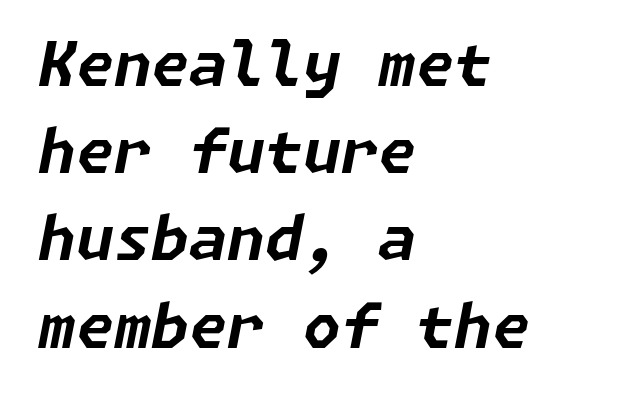
Reading down the block, your eye returns to a fixed left position each line. Caption: standard tracking, unaltered. The font is running at its bold setting. Successive baselines arrive at the customary interval.
